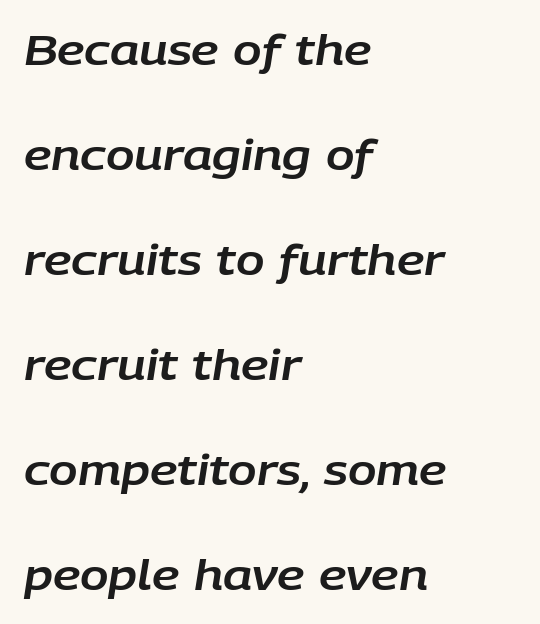
The image shows 42 px text type, italic (leaning right); set left-aligned, loose line spacing (2.5x), normal letter spacing, not underlined; low stroke contrast and a large x-height.
